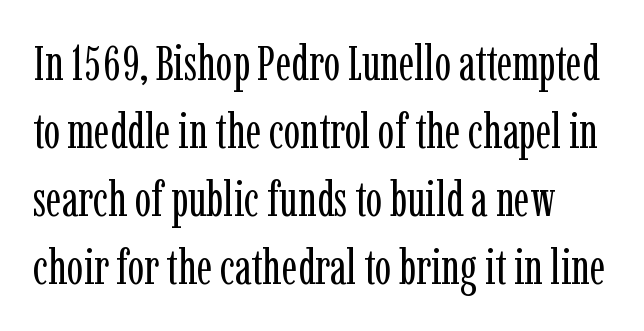
{"serif": "yes", "italic": "no", "bold": "no", "weight": "regular", "width": "condensed", "stroke_contrast": "low", "x_height": "medium", "monospaced": "no", "underline": "no", "line_spacing": "normal", "line_spacing_ratio": 1.39, "letter_spacing": "normal", "letter_spacing_em": 0.0, "glyph_px": 49}
